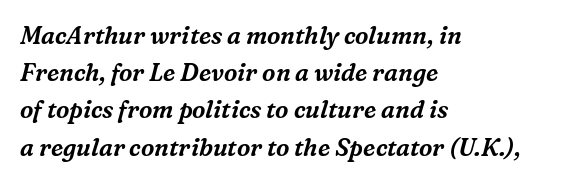
Q: Is the text italic (slanted)? A: Yes, it leans right by about 16 degrees.
Q: Is the text underlined? A: No.
Q: How is the paragraph aligned? A: Left-aligned.
Q: Is the spacing between letters normal or unusually wide? A: Normal.
Q: Is the spacing between lines tight, normal or loose? A: Normal.
